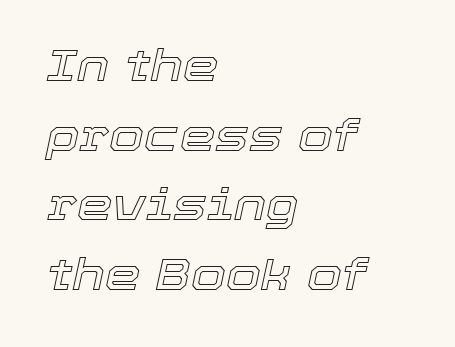
Q: Is the text italic (slanted)? A: Yes, it leans right by about 12 degrees.
Q: Is the text underlined? A: No.
Q: How is the paragraph aligned? A: Left-aligned.
Q: Is the spacing between letters normal or unusually wide? A: Normal.
Q: Is the spacing between lines tight, normal or loose? A: Normal.
Q: Width (condensed, normal, or wide)? A: Normal.
Q: x-height? A: Medium.
Q: Monospaced? A: No.
